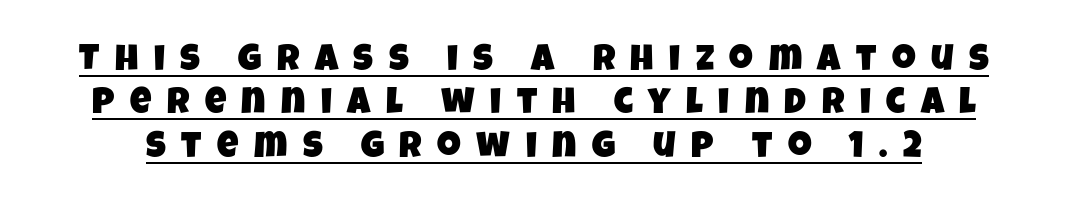
Q: Is the typeface a serif or a sans-serif typeface? A: Sans-serif.
Q: Is the text underlined? A: Yes.
Q: Is the spacing between letters normal or unusually wide? A: Unusually wide.
Q: Width (condensed, normal, or wide)? A: Condensed.
Q: Stroke contrast? A: Low.
Q: x-height? A: Large.
Q: Monospaced? A: No.
